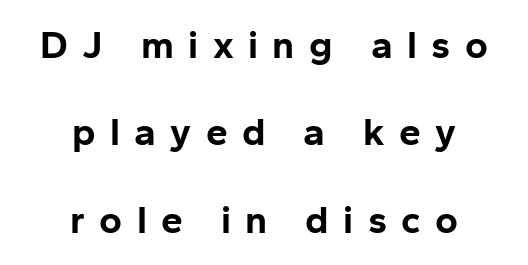
The image shows 39 px bold sans-serif type, upright; set centered, loose line spacing (2.24x), unusually wide letter spacing (+0.37 em), not underlined; low stroke contrast and a medium x-height.
